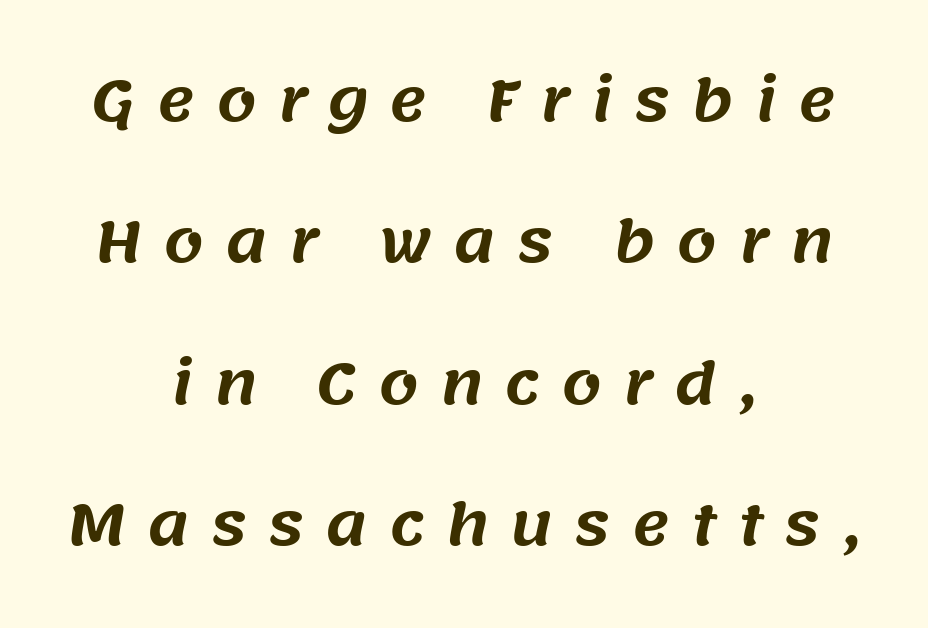
The area under the type is left untouched. A typesetter would call this proportional, since set widths differ per character. Students, note that the glyphs here are deliberately spaced far apart. Are there feet on the stems? There aren't — it's a sans. Compared with typical paragraphs, the rows here are farther apart. Notice how the passage keeps no hard edge, just a central spine.
